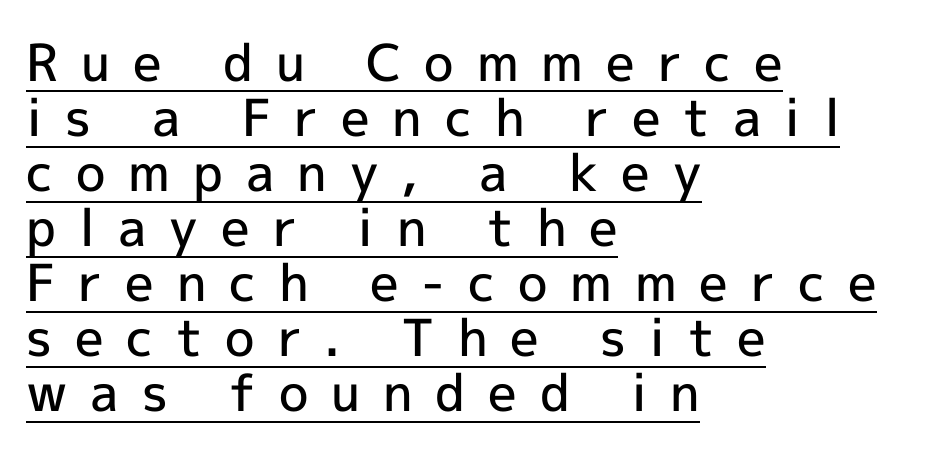
Q: Is the text bold? A: Semi-bold.
Q: Is the text italic (slanted)? A: No, it is upright.
Q: Is the typeface a serif or a sans-serif typeface? A: Sans-serif.
Q: Is the text underlined? A: Yes.
Q: How is the paragraph aligned? A: Left-aligned.
Q: Is the spacing between letters normal or unusually wide? A: Unusually wide.
Q: Is the spacing between lines tight, normal or loose? A: Tight.
Q: Width (condensed, normal, or wide)? A: Normal.
Q: x-height? A: Medium.
Q: Monospaced? A: No.
